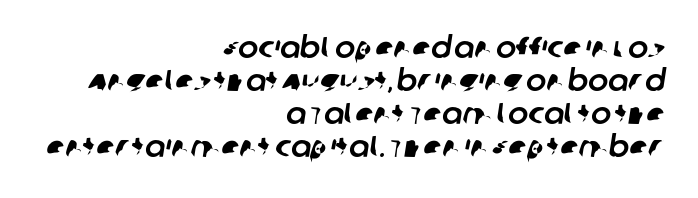
This rendering leaves character spacing at its baseline value. Typeset ragged left — the right edge is the straight one. Here the designer chose a conventional face with non-uniform glyph widths. What kind of face is this? One without serifs — a sans.
